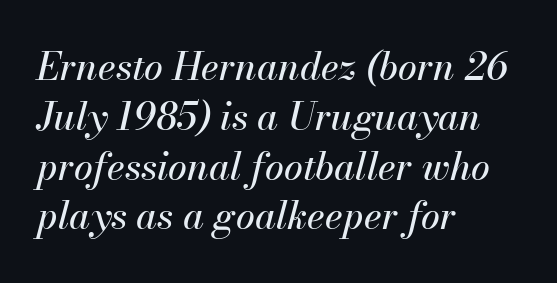
Do the characters align in a grid? No, the font is proportional. Glyph-to-glyph distance matches everyday printed text. Style check: oblique. Each new line begins a customary step beneath the previous one. Every row of glyphs begins at an identical x-position on the left. Decoration check: the copy has no underline.
